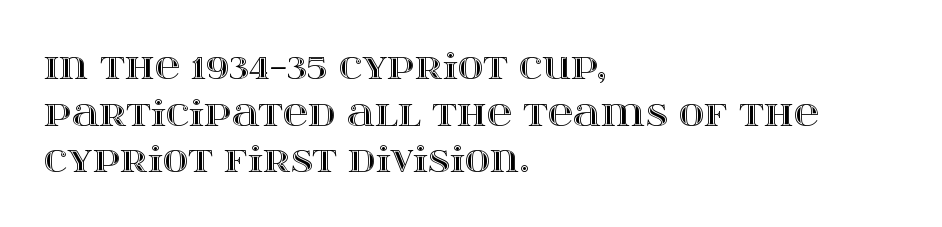
In terms of letterspacing, this is plain default setting. Is there any slant? The stems are plumb. No word sits above an underline. A student would call this left alignment; a typographer would say flush left, rag right. Varying glyph widths throughout — classic text-font behaviour. The rows are spaced the way most documents space them.
